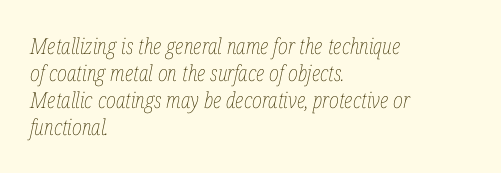
The image shows 22 px text type, italic (leaning right); set left-aligned, line spacing 1.23x, normal letter spacing, not underlined.
